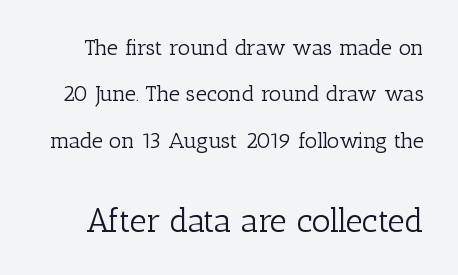
Q: Is the text bold? A: No.
Q: Is the text italic (slanted)? A: No, it is upright.
Q: Is the typeface a serif or a sans-serif typeface? A: Serif.
Q: Is the text underlined? A: No.
Q: Is the spacing between letters normal or unusually wide? A: Normal.
Q: Is the spacing between lines tight, normal or loose? A: Loose.
Q: Which block of text is set in a larger size, the first (top) or the second (bottom)? A: The second (bottom) one.
Q: Width (condensed, normal, or wide)? A: Normal.
Q: Stroke contrast? A: Low.
Q: x-height? A: Medium.
Q: Monospaced? A: No.
